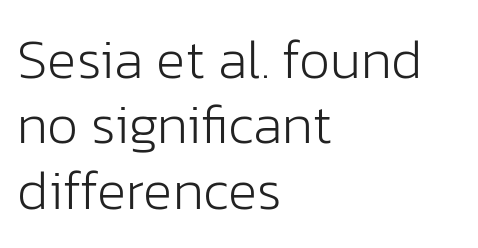
{"serif": "no", "italic": "no", "bold": "no", "weight": "light", "width": "normal", "stroke_contrast": "low", "x_height": "medium", "monospaced": "no", "underline": "no", "align": "left", "line_spacing_ratio": 1.19, "letter_spacing": "normal", "letter_spacing_em": 0.0, "glyph_px": 55}
